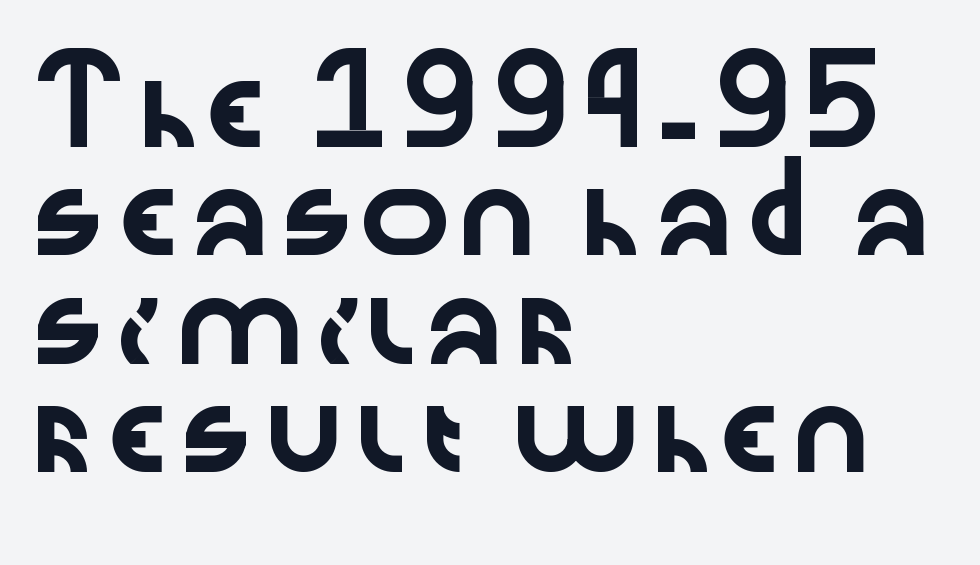
Q: Is the text italic (slanted)? A: No, it is upright.
Q: Is the typeface a serif or a sans-serif typeface? A: Sans-serif.
Q: Is the text underlined? A: No.
Q: How is the paragraph aligned? A: Left-aligned.
Q: Is the spacing between letters normal or unusually wide? A: Normal.
Q: Is the spacing between lines tight, normal or loose? A: Normal.
Q: Width (condensed, normal, or wide)? A: Wide.
Q: Stroke contrast? A: Low.
Q: x-height? A: Medium.
Q: Monospaced? A: No.
